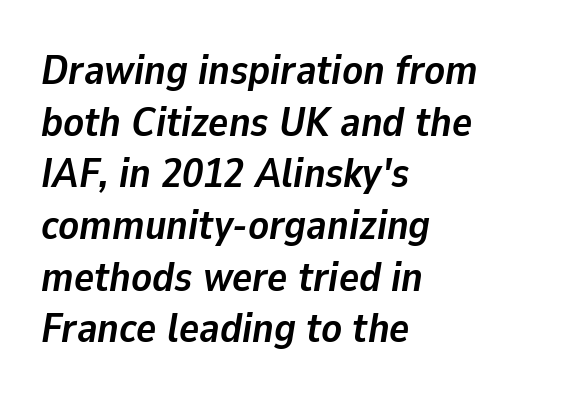
The image shows 42 px semibold type, italic (leaning right); set left-aligned, line spacing 1.23x, normal letter spacing, not underlined; low stroke contrast and a medium x-height.
